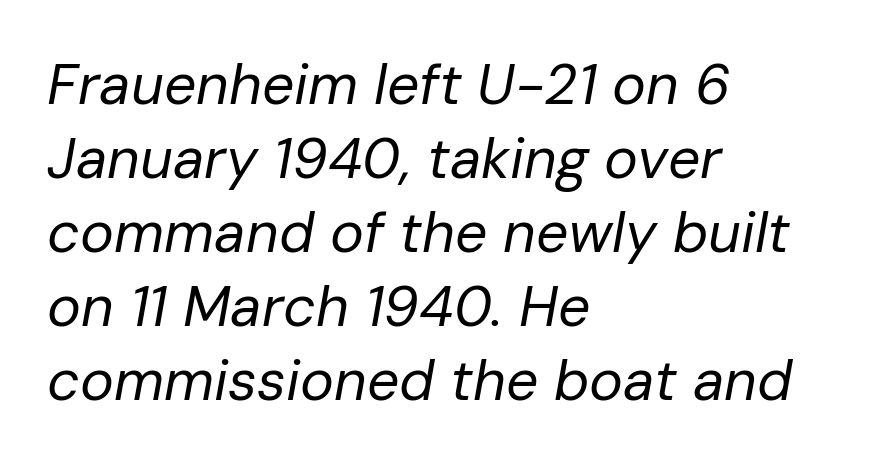
Alignment: flush left. Plain, unruled lines of type. A normal amount of white space separates one row of letters from the next. There's an unmistakable incline to the writing here.
